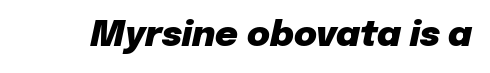
Heft: maximum for text — a bold. Varying glyph widths throughout — classic text-font behaviour. A bare baseline throughout the passage. Would a proofreader flag this as italicized? Yes. The face used here is rendered with its standard letterfit.
